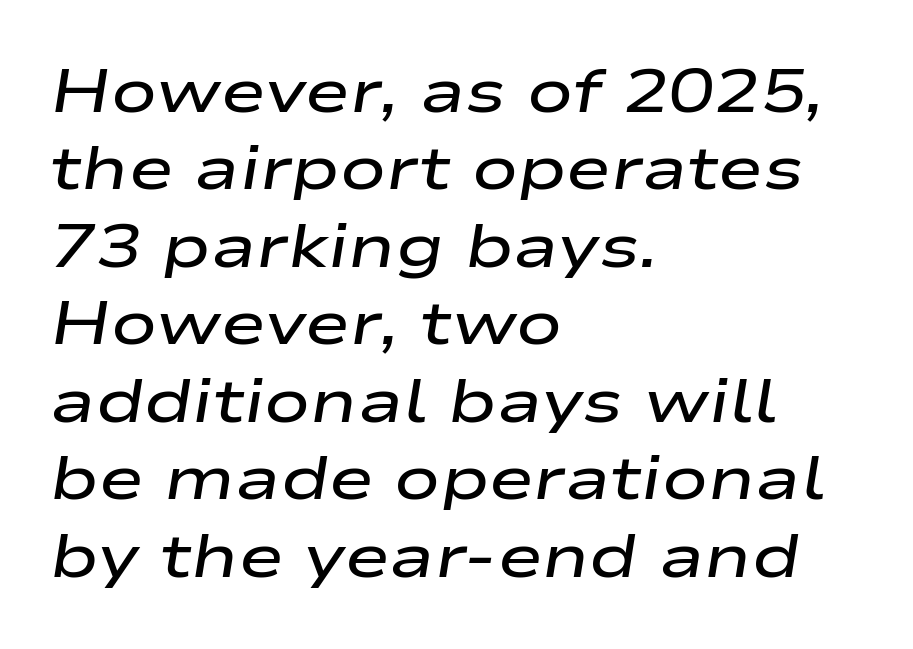
Q: Is the text bold? A: Semi-bold.
Q: Is the text italic (slanted)? A: Yes, it leans right by about 9 degrees.
Q: Is the text underlined? A: No.
Q: How is the paragraph aligned? A: Left-aligned.
Q: Is the spacing between letters normal or unusually wide? A: Normal.
Q: Is the spacing between lines tight, normal or loose? A: Normal.
Q: Width (condensed, normal, or wide)? A: Wide.
Q: Stroke contrast? A: Low.
Q: x-height? A: Medium.
Q: Monospaced? A: No.
